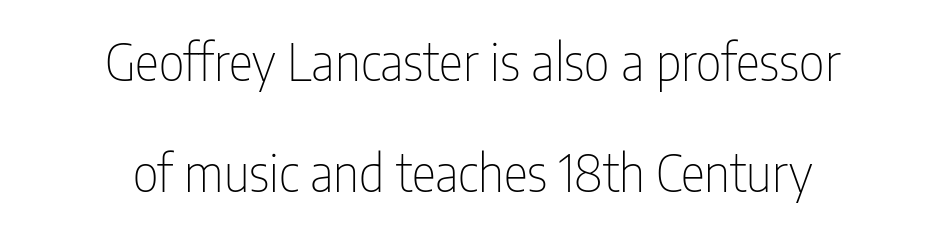
If you measured baseline to baseline, you'd find a long distance. Think standard paragraph weight, or any step lighter than that. Serif or sans? Sans — the stroke terminals are bare. No extra tracking has been applied to these lines.
